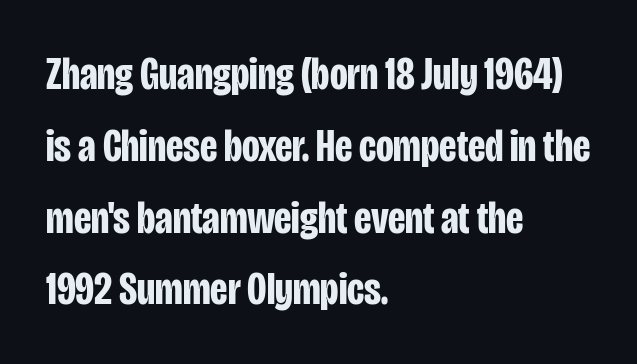
Q: Is the text bold? A: Yes.
Q: Is the text italic (slanted)? A: No, it is upright.
Q: Is the typeface a serif or a sans-serif typeface? A: Sans-serif.
Q: Is the text underlined? A: No.
Q: How is the paragraph aligned? A: Left-aligned.
Q: Is the spacing between letters normal or unusually wide? A: Normal.
Q: Is the spacing between lines tight, normal or loose? A: Normal.
Q: Width (condensed, normal, or wide)? A: Condensed.
Q: Stroke contrast? A: Low.
Q: x-height? A: Large.
Q: Monospaced? A: No.
